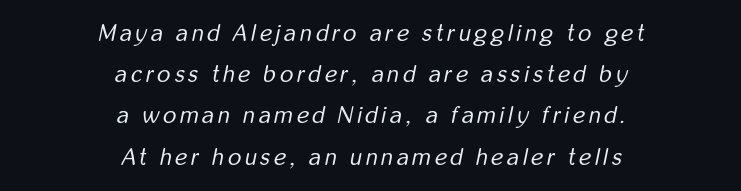
The space beneath each line is pristine and unruled. Think standard paragraph weight, or any step lighter than that. The whitespace from short lines is split evenly between both sides. Yep, that's italic — everything's leaning.
